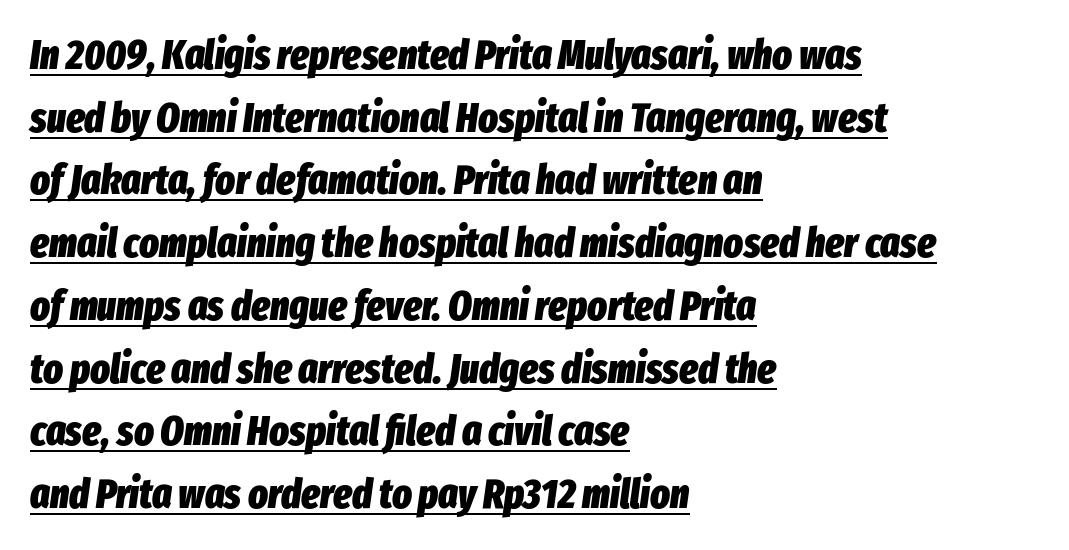
Does extra space separate the letters? No, they use regular spacing. Do the characters align in a grid? No, the font is proportional. On the weight axis this lands at bold, roughly 700. Line starts are locked; line ends wander.
